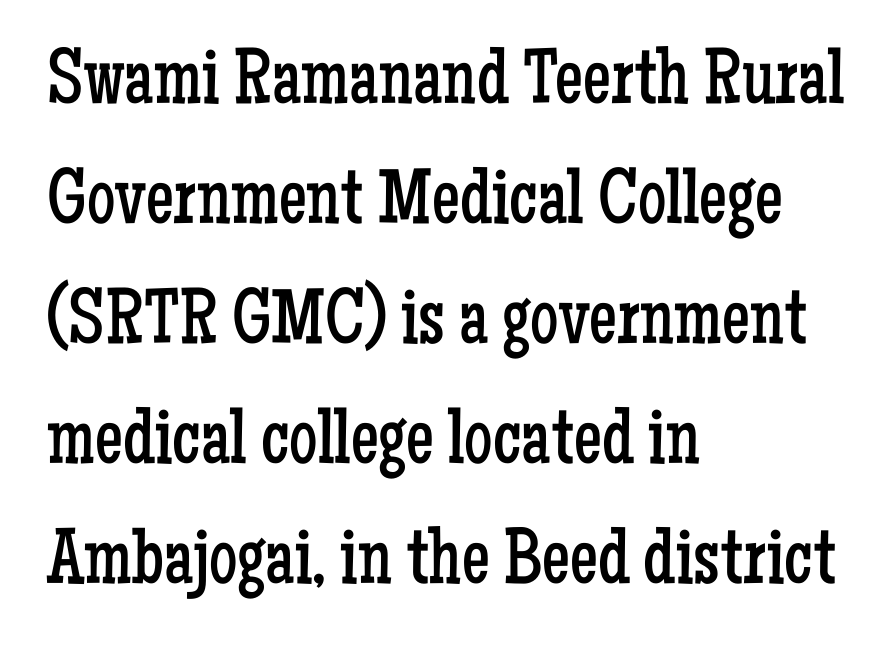
The image shows 79 px regular-weight, condensed serif type, upright; set left-aligned, normal line spacing (1.52x), normal letter spacing, not underlined; low stroke contrast and a medium x-height.
